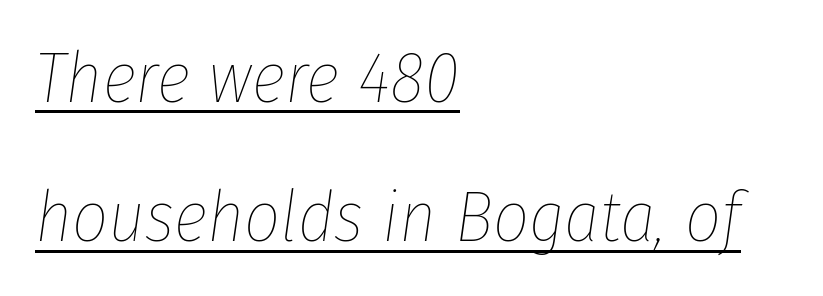
The image shows 71 px thin, condensed type, italic (leaning right); set left-aligned, loose line spacing (1.96x), normal letter spacing, underlined; low stroke contrast and a medium x-height.
